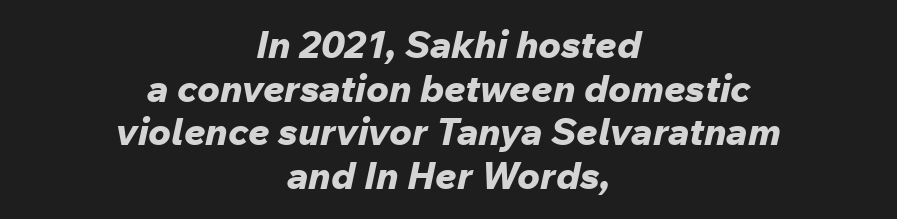
The image shows 38 px bold type, italic (leaning right); set centered, tight line spacing (1.15x), normal letter spacing, not underlined; low stroke contrast and a medium x-height.
